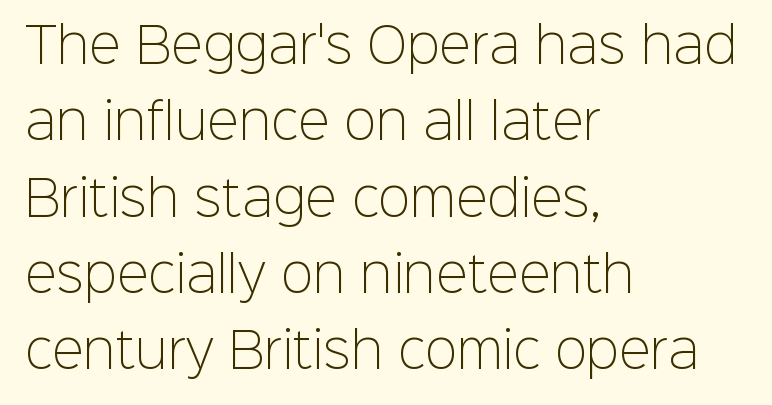
Q: Is the text bold? A: No.
Q: Is the text italic (slanted)? A: No, it is upright.
Q: Is the typeface a serif or a sans-serif typeface? A: Sans-serif.
Q: Is the text underlined? A: No.
Q: How is the paragraph aligned? A: Left-aligned.
Q: Is the spacing between letters normal or unusually wide? A: Normal.
Q: Is the spacing between lines tight, normal or loose? A: Normal.
Q: Width (condensed, normal, or wide)? A: Normal.
Q: Stroke contrast? A: Low.
Q: x-height? A: Medium.
Q: Monospaced? A: No.
